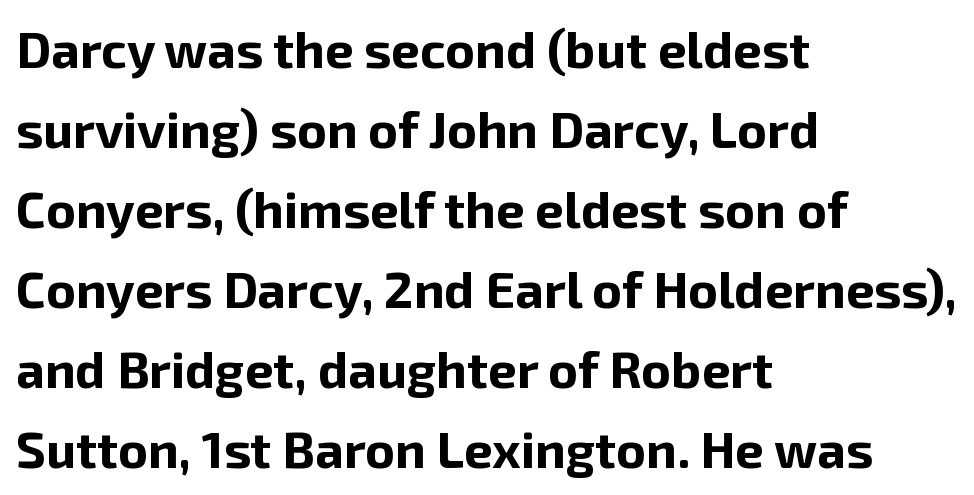
Visually the block forms a straight wall on the left and a jagged coastline on the right. Plain, unruled lines of type. These lines are rendered in a variable-pitch font. The gaps between neighbouring characters are ordinary and unremarkable. Horizontal bands of white between lines are of average thickness.
